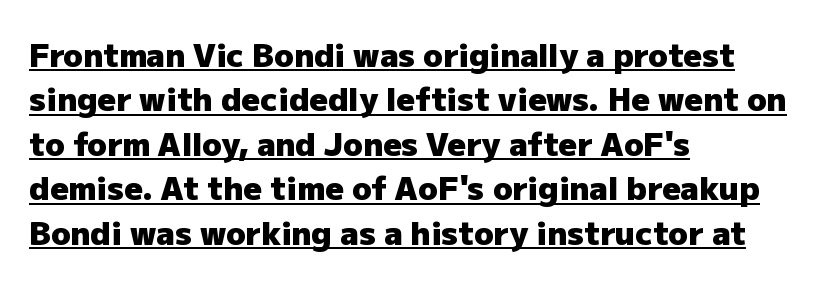
The image shows 32 px heavy sans-serif type, upright; set left-aligned, normal line spacing (1.39x), normal letter spacing, underlined; low stroke contrast and a medium x-height.
